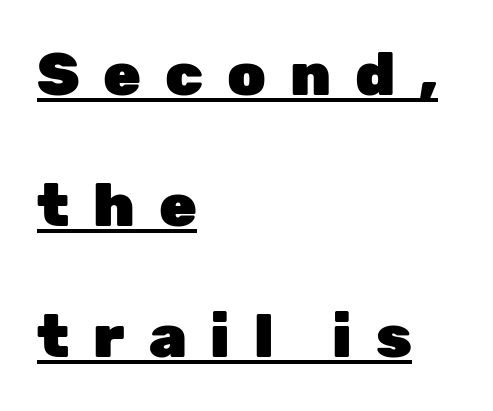
Is this a fixed-width face? No — the glyphs have proportional, varying widths. The line-height multiplier appears high, well above default. Nope, no serifs anywhere on these letters. Vertical strokes here are truly vertical.
